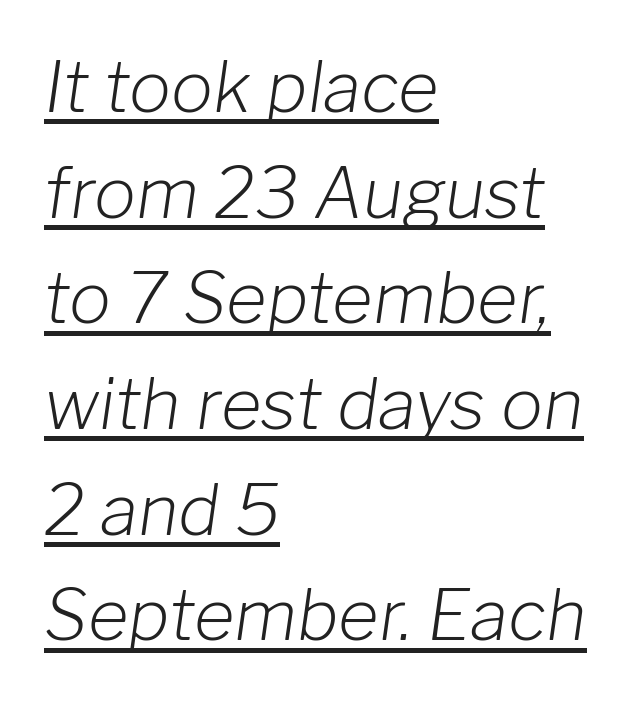
Evenly set lines give the paragraph a standard silhouette. Note the varied advance widths — an 'i' is clearly narrower than an 'm'. Default kerning and tracking; the words read as compact shapes. Italic: yes, the glyphs are oblique.
